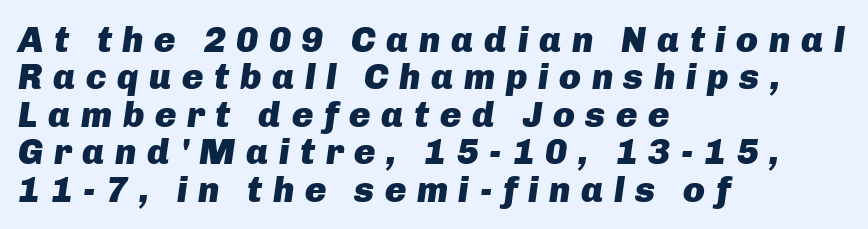
Plain, unruled lines of type. Slanted lettering throughout. These lines carry a lot of weight — the face is fully bold. The typesetter chose a ragged-right arrangement here. Letter spacing: wide.
